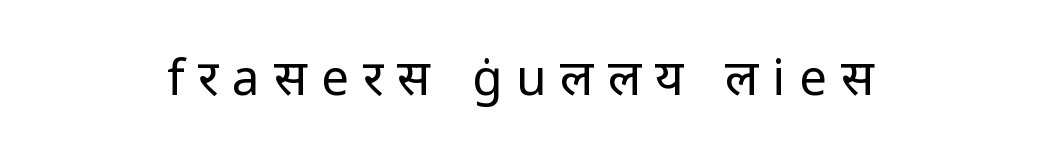
Q: Is the text bold? A: No.
Q: Is the text italic (slanted)? A: No, it is upright.
Q: Is the typeface a serif or a sans-serif typeface? A: Sans-serif.
Q: Is the text underlined? A: No.
Q: Is the spacing between letters normal or unusually wide? A: Unusually wide.
Q: Width (condensed, normal, or wide)? A: Normal.
Q: Stroke contrast? A: Low.
Q: x-height? A: Medium.
Q: Monospaced? A: No.
